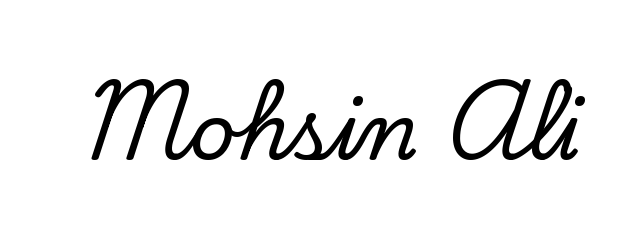
Glyph-to-glyph distance matches everyday printed text. Spacing verdict: proportional, widths tailored to each character. Rule under the text: the space is simply empty. To sum up the face: it has serifs.
